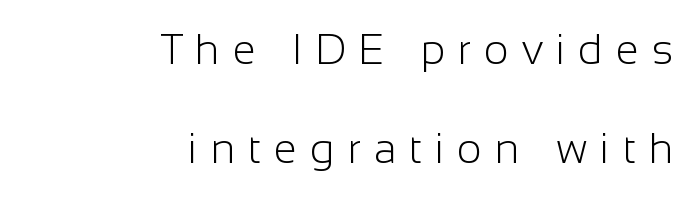
The setting favours the right margin, as signatures and pull-quotes sometimes do. This is not heavy type; no bold has been used. Quick note: underline off. The face used here is proportionally spaced, like ordinary book or web type. These lines are composed in type without serifs. Vertical spacing — loose.
